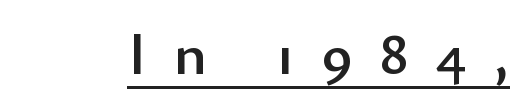
The image shows 62 px sans-serif type, upright; set unusually wide letter spacing (+0.43 em), underlined; low stroke contrast and a small x-height.
